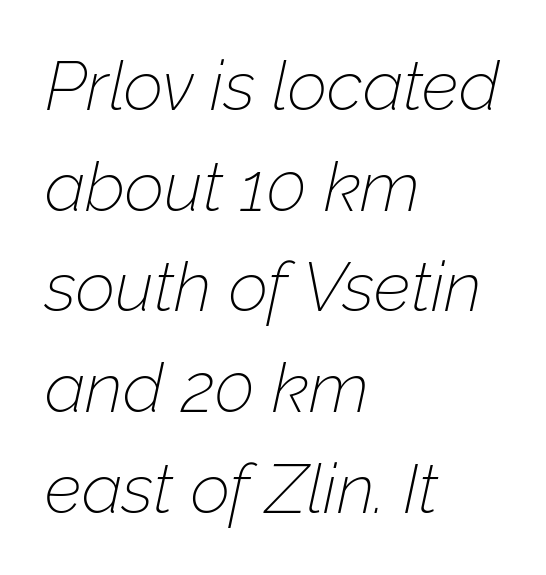
Q: Is the text bold? A: No.
Q: Is the text italic (slanted)? A: Yes, it leans right by about 12 degrees.
Q: Is the text underlined? A: No.
Q: How is the paragraph aligned? A: Left-aligned.
Q: Is the spacing between letters normal or unusually wide? A: Normal.
Q: Is the spacing between lines tight, normal or loose? A: Normal.
Q: Width (condensed, normal, or wide)? A: Normal.
Q: Stroke contrast? A: Low.
Q: x-height? A: Medium.
Q: Monospaced? A: No.
